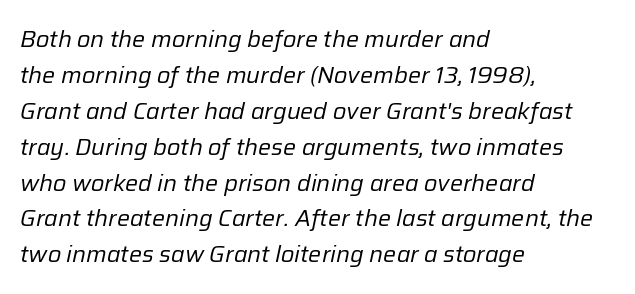
The image shows 23 px text type, italic (leaning right); set left-aligned, normal line spacing (1.56x), normal letter spacing, not underlined.
